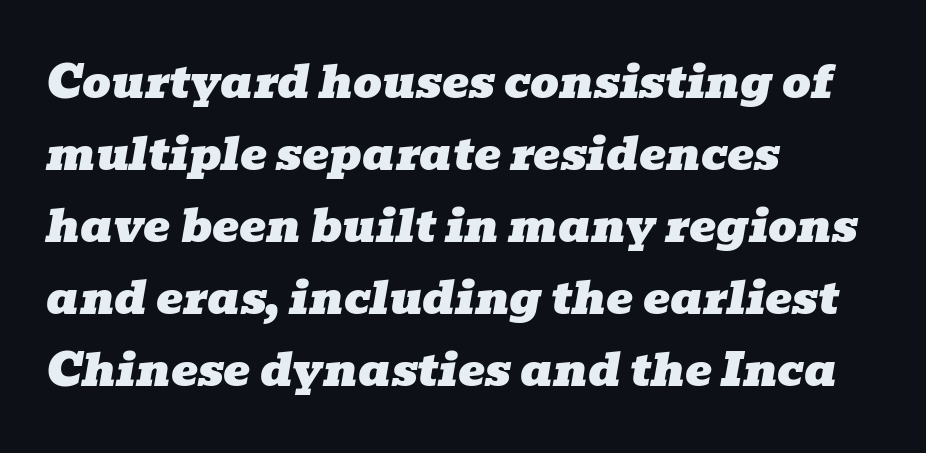
Students, observe: this is what conventionally led text looks like. The rendering anchors every line to the left-hand side. Only glyphs here, with clear space below each row. Regarding serifs, this sample has them. Emphasis-style slanted type is in use.
